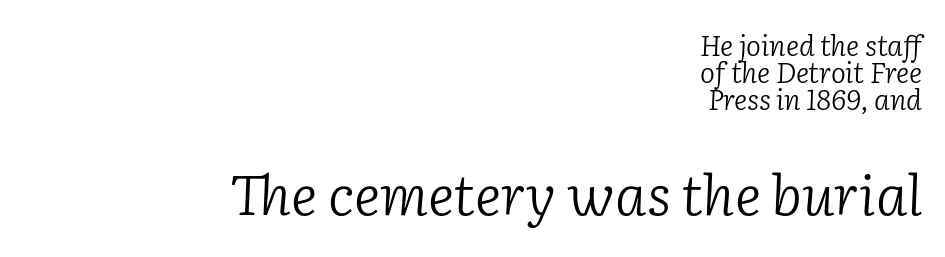
The image shows 56 px light serif type, italic (leaning right); set right-aligned, tight line spacing (0.97x), normal letter spacing, not underlined; the second (bottom) block is 2.0x larger; low stroke contrast and a medium x-height.
